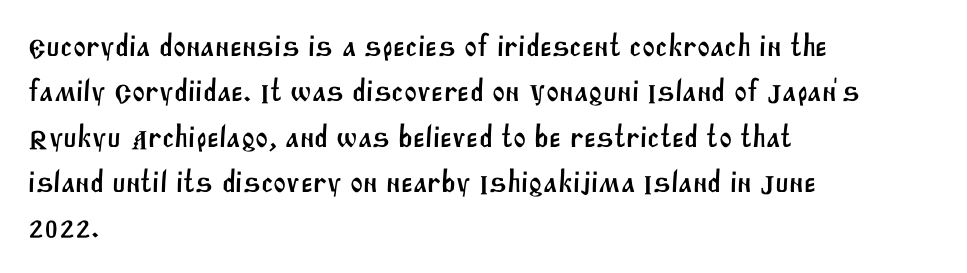
Has an underline been added? It has not. Successive baselines arrive at the customary interval. Examine the stroke ends and you'll find no serifs. In terms of letterspacing, this is plain default setting.
